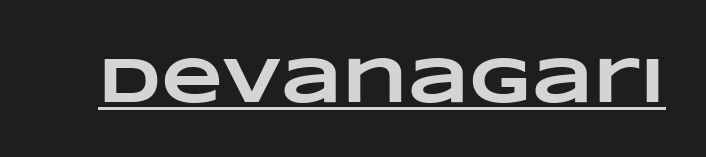
Caption: standard tracking, unaltered. Each letter keeps its own natural width here, so spacing adapts to shape. A baseline rule has been typeset under these characters. The strokes are fattened all the way to bold.
